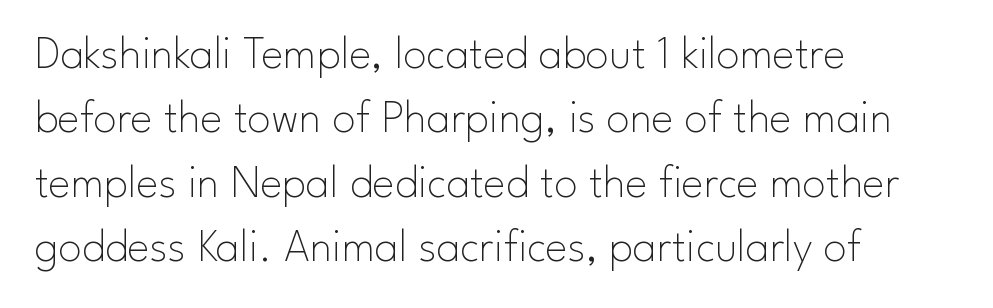
The image shows 47 px thin sans-serif type, upright; set left-aligned, normal line spacing (1.37x), normal letter spacing, not underlined; low stroke contrast and a small x-height.
